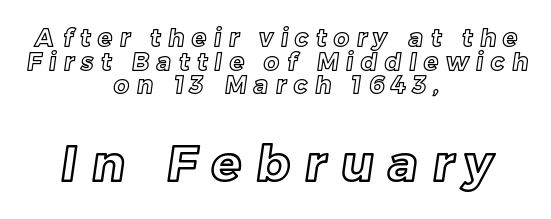
The image shows 49 px text type; set centered, tight line spacing (0.98x), unusually wide letter spacing (+0.31 em), not underlined; the second (bottom) block is 2.04x larger; a medium x-height.
